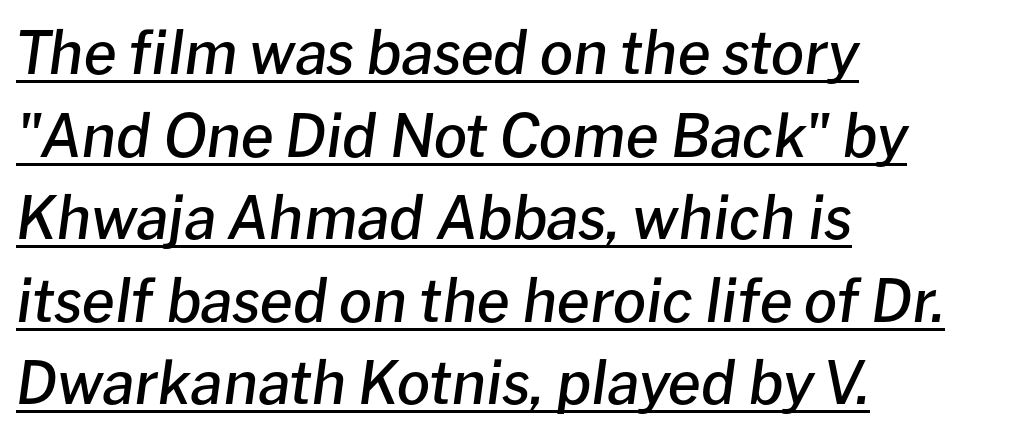
{"italic": "yes", "lean": "right", "slant_degrees": 8, "bold": "semi", "weight": "semibold", "width": "normal", "stroke_contrast": "low", "x_height": "medium", "monospaced": "no", "underline": "yes", "align": "left", "line_spacing": "normal", "line_spacing_ratio": 1.4, "letter_spacing": "normal", "letter_spacing_em": 0.0, "glyph_px": 59}
